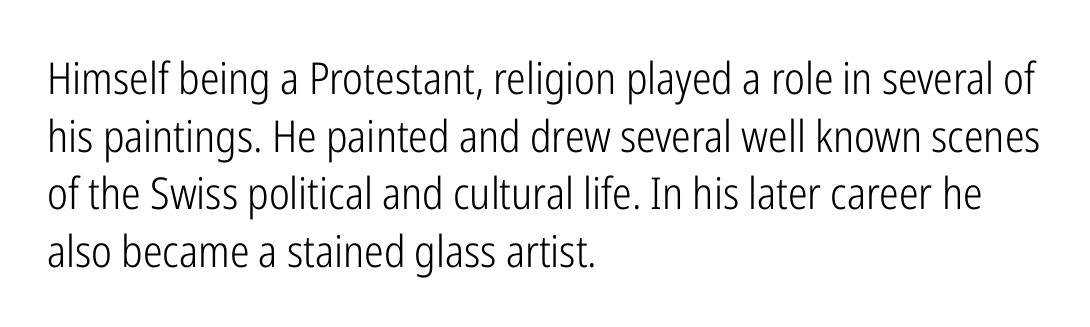
The image shows 44 px light, condensed sans-serif type, upright; set left-aligned, normal line spacing (1.31x), normal letter spacing, not underlined; low stroke contrast and a medium x-height.
